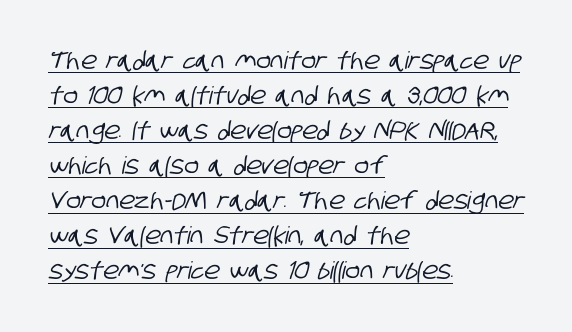
Q: Is the text underlined? A: Yes.
Q: How is the paragraph aligned? A: Left-aligned.
Q: Is the spacing between letters normal or unusually wide? A: Normal.
Q: Is the spacing between lines tight, normal or loose? A: Normal.
